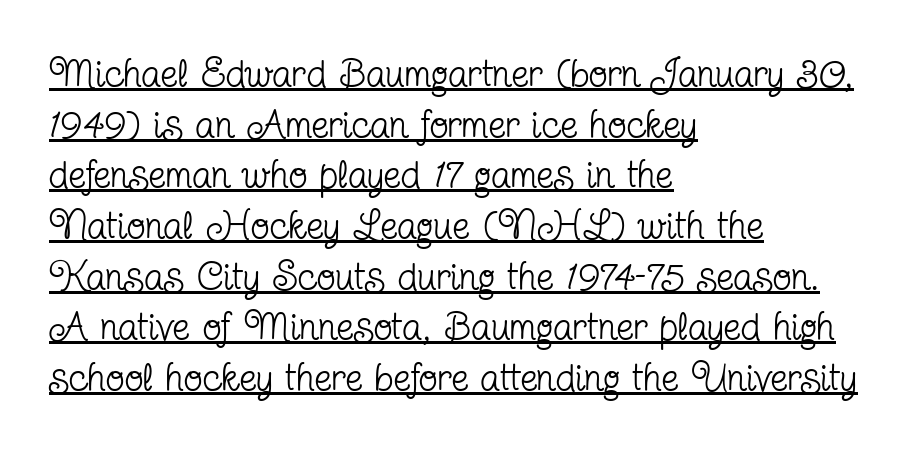
Letter spacing: default. The lettering holds an erect, upright posture throughout. The passage shown is typed in a proportional face where columns would drift. Look at the bottom of the vertical strokes: they flare into serifs here. The passage shown is underscored from start to finish.
